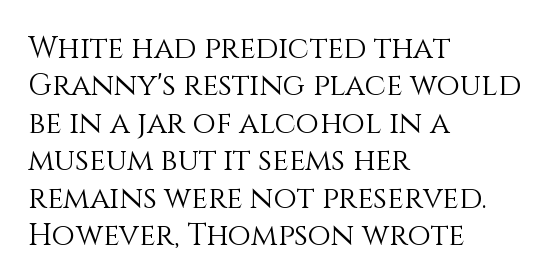
{"italic": "no", "bold": "no", "weight": "light", "width": "normal", "stroke_contrast": "medium", "x_height": "large", "monospaced": "no", "underline": "no", "align": "left", "line_spacing": "normal", "line_spacing_ratio": 1.25, "letter_spacing": "normal", "letter_spacing_em": 0.0, "glyph_px": 30}
